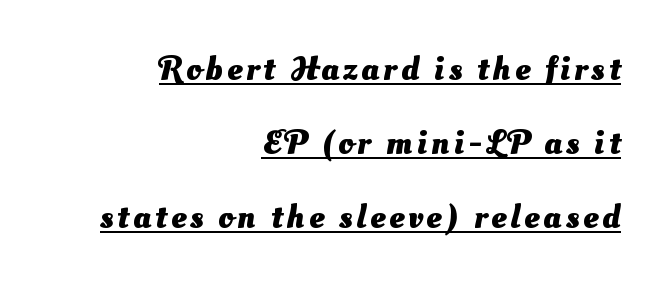
The image shows 34 px heavy sans-serif type; set right-aligned, loose line spacing (2.18x), underlined; medium stroke contrast and a small x-height.
